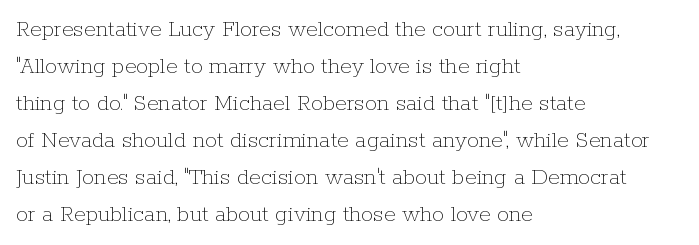
Q: Is the text bold? A: No.
Q: Is the text italic (slanted)? A: No, it is upright.
Q: Is the text underlined? A: No.
Q: How is the paragraph aligned? A: Left-aligned.
Q: Is the spacing between letters normal or unusually wide? A: Normal.
Q: Is the spacing between lines tight, normal or loose? A: Normal.
